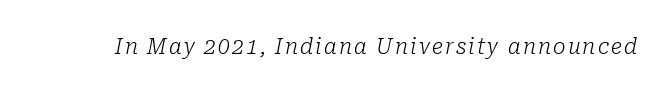
Q: Is the text bold? A: No.
Q: Is the text italic (slanted)? A: Yes, it leans right by about 10 degrees.
Q: Is the text underlined? A: No.
